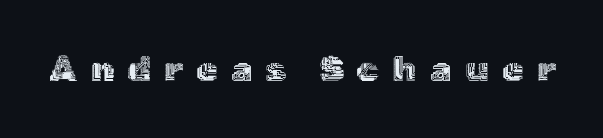
The image shows 35 px text type, upright; set unusually wide letter spacing (+0.38 em), not underlined; a medium x-height.
